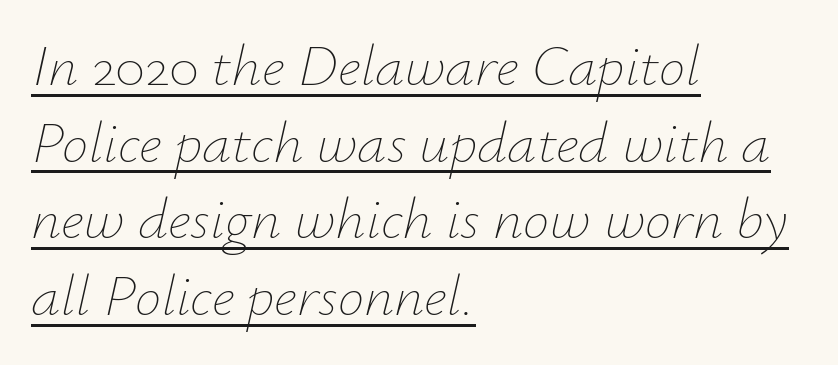
Q: Is the text bold? A: No.
Q: Is the text italic (slanted)? A: Yes, it leans right by about 12 degrees.
Q: Is the text underlined? A: Yes.
Q: How is the paragraph aligned? A: Left-aligned.
Q: Is the spacing between letters normal or unusually wide? A: Normal.
Q: Is the spacing between lines tight, normal or loose? A: Normal.
Q: Width (condensed, normal, or wide)? A: Normal.
Q: Stroke contrast? A: Low.
Q: x-height? A: Small.
Q: Monospaced? A: No.
